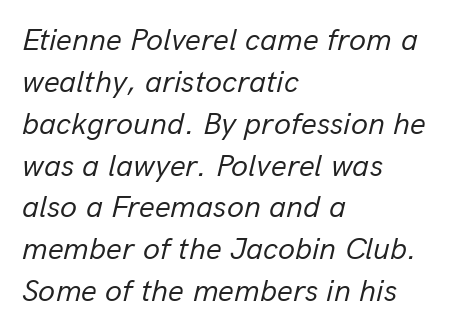
The image shows 31 px regular-weight type, italic (leaning right); set left-aligned, normal line spacing (1.35x), normal letter spacing, not underlined; low stroke contrast and a medium x-height.
